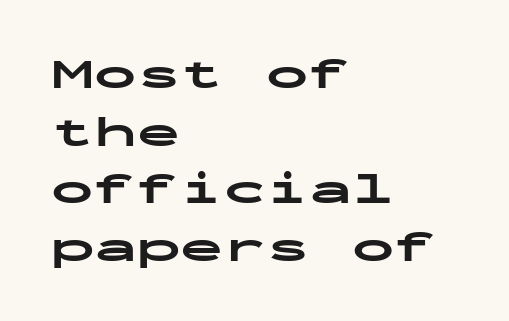
Q: Is the text bold? A: Yes.
Q: Is the text italic (slanted)? A: No, it is upright.
Q: Is the typeface a serif or a sans-serif typeface? A: Sans-serif.
Q: Is the text underlined? A: No.
Q: How is the paragraph aligned? A: Left-aligned.
Q: Is the spacing between letters normal or unusually wide? A: Normal.
Q: Is the spacing between lines tight, normal or loose? A: Normal.
Q: Width (condensed, normal, or wide)? A: Wide.
Q: Stroke contrast? A: Low.
Q: x-height? A: Medium.
Q: Monospaced? A: Yes.
